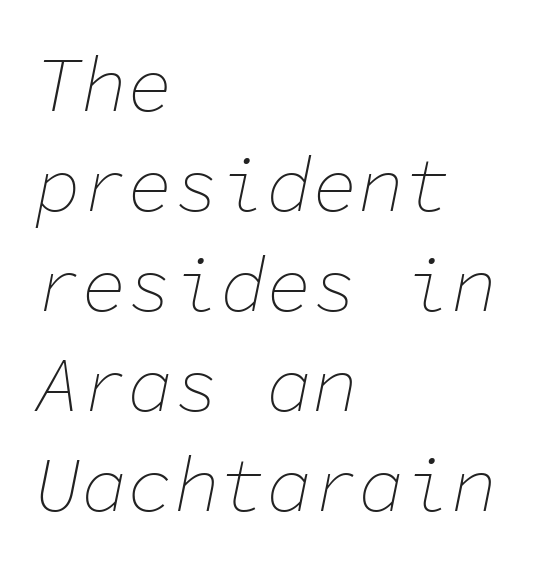
Is the letter spacing exaggerated? No — it looks like the ordinary default. Compared with a centered layout, this one pins lines to the left instead. Would a proofreader flag this as italicized? Yes. The cut favours lightness, reaching ordinary text weight at its darkest.
